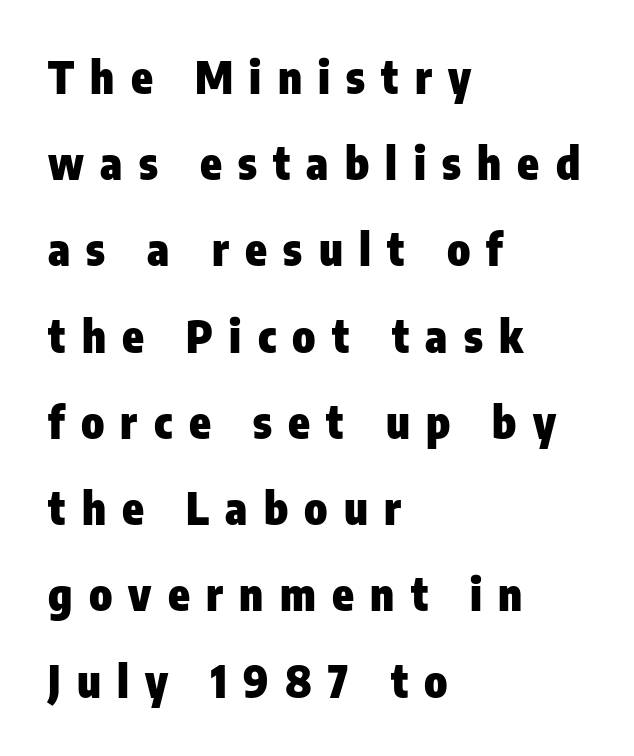
The image shows 44 px heavy, condensed sans-serif type, upright; set left-aligned, loose line spacing (1.96x), unusually wide letter spacing (+0.37 em), not underlined; low stroke contrast and a medium x-height.
